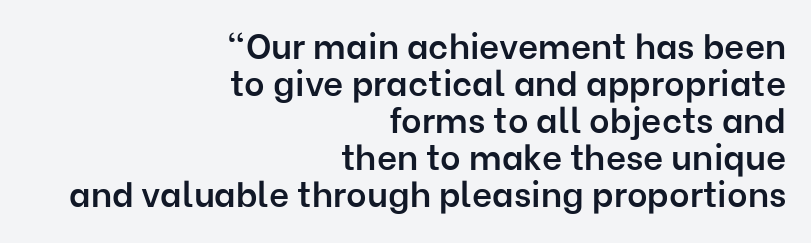
Q: Is the text bold? A: Semi-bold.
Q: Is the text italic (slanted)? A: No, it is upright.
Q: Is the typeface a serif or a sans-serif typeface? A: Sans-serif.
Q: Is the text underlined? A: No.
Q: How is the paragraph aligned? A: Right-aligned.
Q: Is the spacing between letters normal or unusually wide? A: Normal.
Q: Is the spacing between lines tight, normal or loose? A: Tight.
Q: Width (condensed, normal, or wide)? A: Normal.
Q: Stroke contrast? A: Low.
Q: x-height? A: Medium.
Q: Monospaced? A: No.
